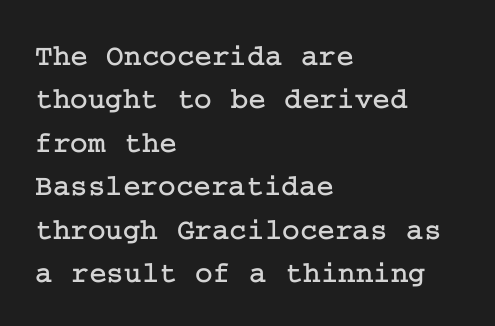
{"serif": "yes", "italic": "no", "width": "normal", "stroke_contrast": "low", "x_height": "medium", "underline": "no", "align": "left", "line_spacing": "normal", "line_spacing_ratio": 1.45, "letter_spacing": "normal", "letter_spacing_em": 0.0, "glyph_px": 30}
